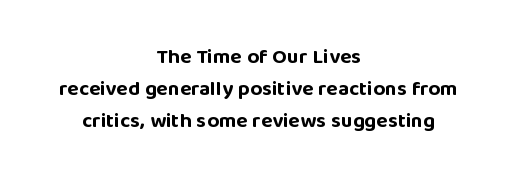
The image shows 21 px bold type, upright; set centered, normal line spacing (1.52x), normal letter spacing, not underlined.
